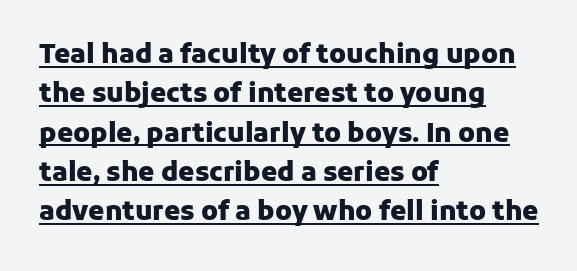
{"italic": "no", "bold": "yes", "underline": "yes", "align": "left", "line_spacing": "normal", "line_spacing_ratio": 1.51, "letter_spacing": "normal", "letter_spacing_em": 0.0, "glyph_px": 26}
